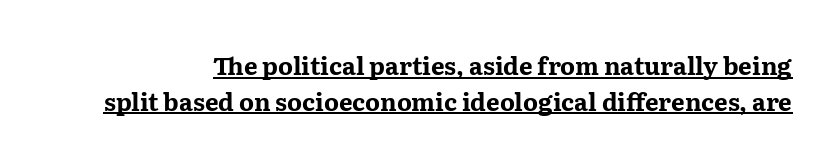
When letters stand straight like this, we call the style roman or upright. The tracking reads as untouched default to a designer's eye. The specimen includes a rule beneath the text block's lines. Its strokes are broad and dark, the hallmark of bold type. A normal amount of white space separates one row of letters from the next.
